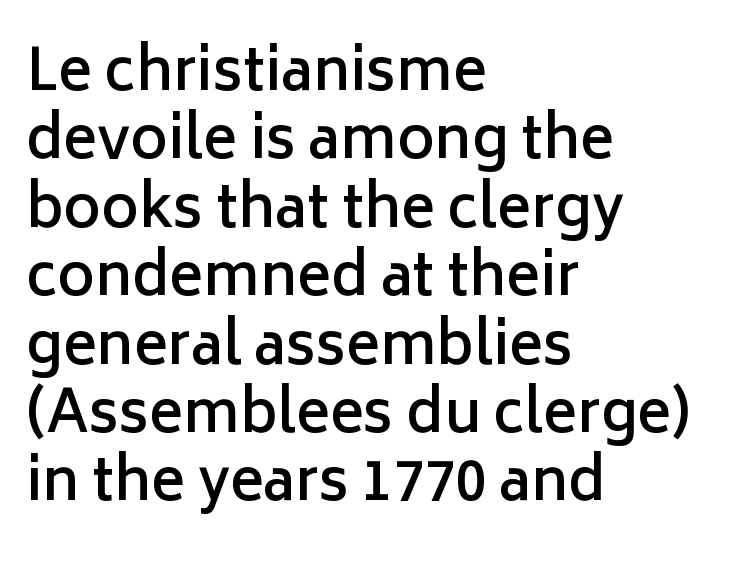
The image shows 57 px semibold sans-serif type, upright; set left-aligned, line spacing 1.2x, normal letter spacing, not underlined; low stroke contrast and a medium x-height.
